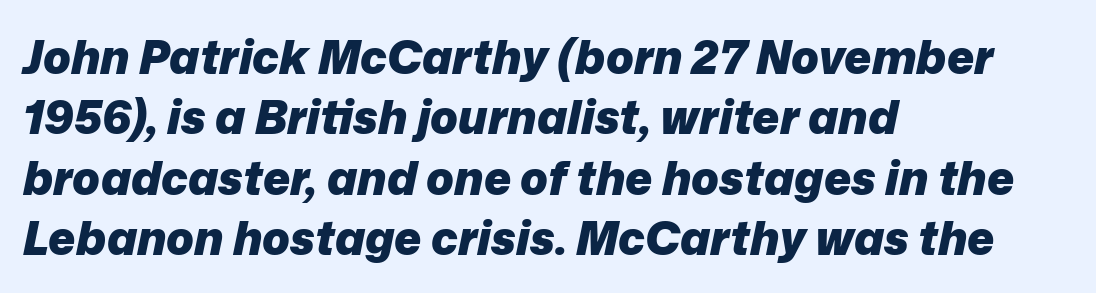
{"italic": "yes", "lean": "right", "slant_degrees": 12, "bold": "yes", "weight": "heavy", "width": "normal", "stroke_contrast": "low", "x_height": "medium", "monospaced": "no", "underline": "no", "align": "left", "line_spacing": "normal", "line_spacing_ratio": 1.31, "letter_spacing": "normal", "letter_spacing_em": 0.0, "glyph_px": 46}
